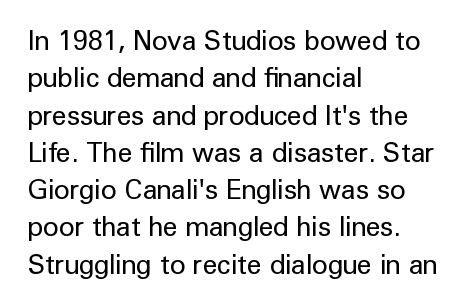
Q: Is the text bold? A: No.
Q: Is the text italic (slanted)? A: No, it is upright.
Q: Is the text underlined? A: No.
Q: How is the paragraph aligned? A: Left-aligned.
Q: Is the spacing between letters normal or unusually wide? A: Normal.
Q: Is the spacing between lines tight, normal or loose? A: Normal.
